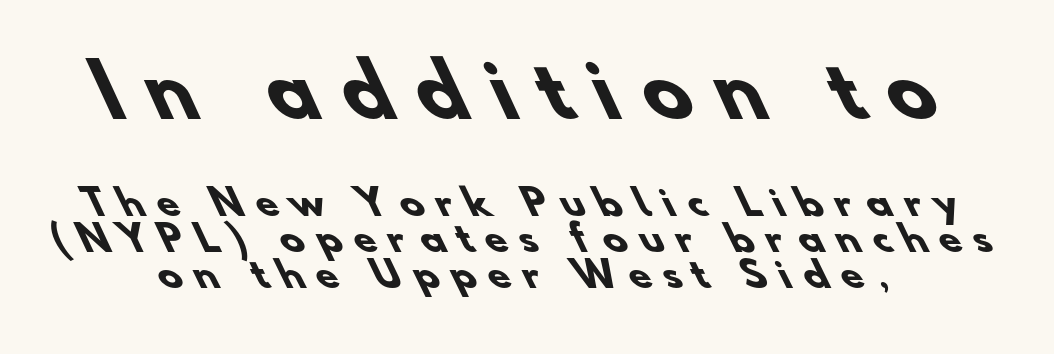
Q: Is the text bold? A: Yes.
Q: Is the typeface a serif or a sans-serif typeface? A: Sans-serif.
Q: Is the text underlined? A: No.
Q: How is the paragraph aligned? A: Centered.
Q: Is the spacing between letters normal or unusually wide? A: Unusually wide.
Q: Is the spacing between lines tight, normal or loose? A: Tight.
Q: Which block of text is set in a larger size, the first (top) or the second (bottom)? A: The first (top) one.
Q: Width (condensed, normal, or wide)? A: Normal.
Q: Stroke contrast? A: Low.
Q: x-height? A: Small.
Q: Monospaced? A: No.
